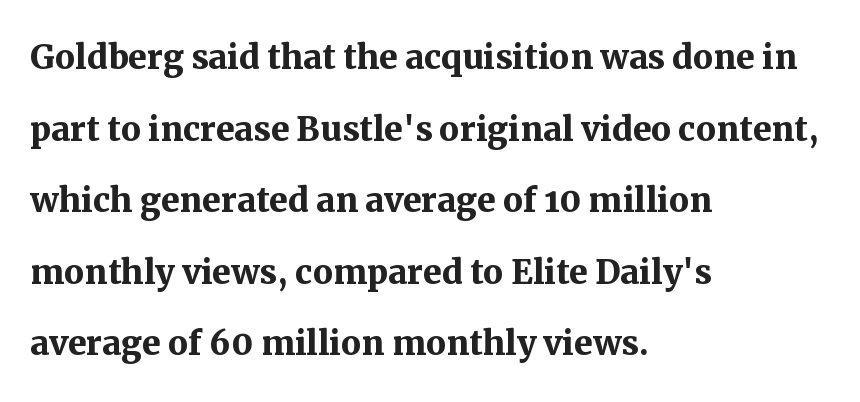
Q: Is the text bold? A: Yes.
Q: Is the text italic (slanted)? A: No, it is upright.
Q: Is the typeface a serif or a sans-serif typeface? A: Serif.
Q: Is the text underlined? A: No.
Q: How is the paragraph aligned? A: Left-aligned.
Q: Is the spacing between letters normal or unusually wide? A: Normal.
Q: Is the spacing between lines tight, normal or loose? A: Normal.
Q: Width (condensed, normal, or wide)? A: Normal.
Q: Stroke contrast? A: Medium.
Q: x-height? A: Medium.
Q: Monospaced? A: No.
